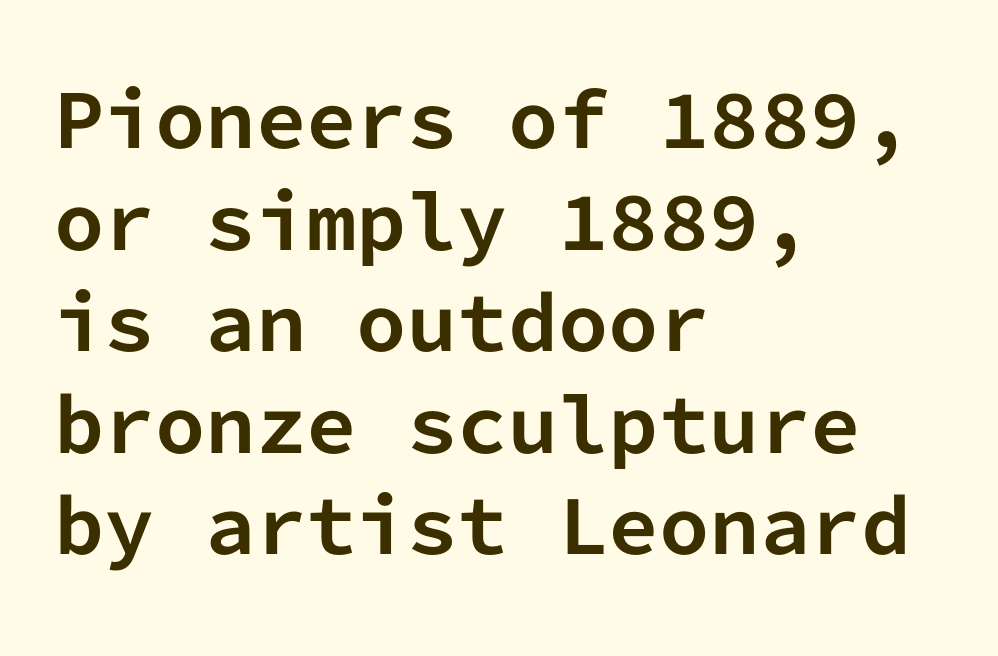
Is the block centered? No — it sits flush against the left margin. Caption: standard tracking, unaltered. The zone under the glyphs is completely vacant. Is this a fixed-width face? Yes — each glyph sits in an identical cell. Summary of vertical rhythm: regular, with standard interline spacing.
